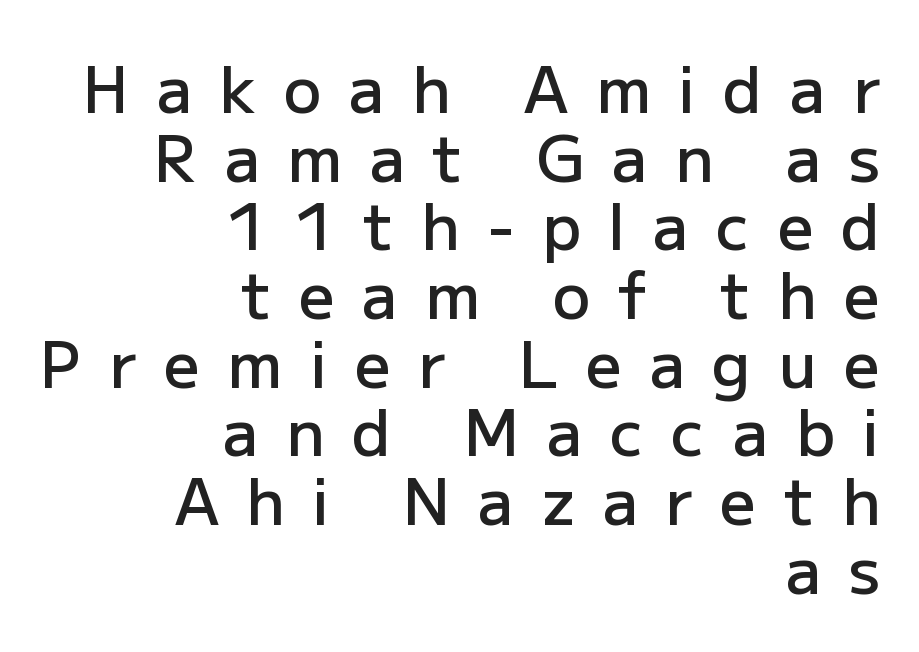
Q: Is the text bold? A: Semi-bold.
Q: Is the text italic (slanted)? A: No, it is upright.
Q: Is the typeface a serif or a sans-serif typeface? A: Sans-serif.
Q: Is the text underlined? A: No.
Q: How is the paragraph aligned? A: Right-aligned.
Q: Is the spacing between letters normal or unusually wide? A: Unusually wide.
Q: Is the spacing between lines tight, normal or loose? A: Tight.
Q: Width (condensed, normal, or wide)? A: Normal.
Q: Stroke contrast? A: Low.
Q: x-height? A: Medium.
Q: Monospaced? A: No.
